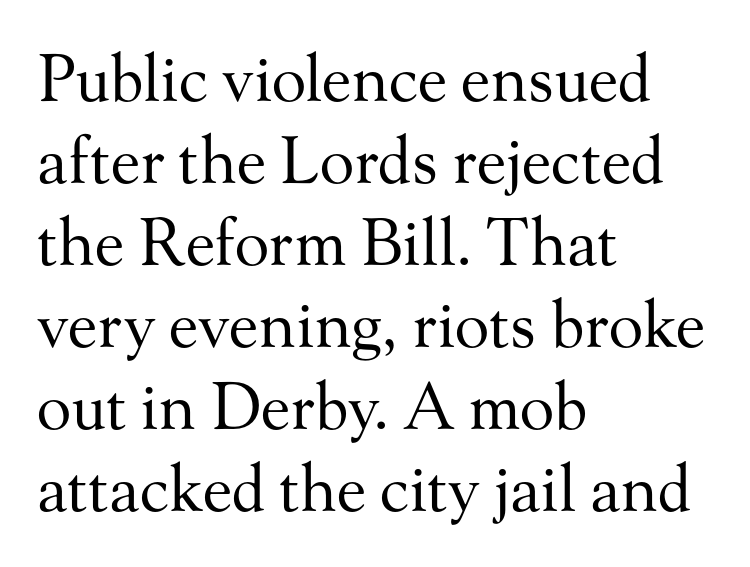
The image shows 64 px regular-weight serif type, upright; set left-aligned, normal line spacing (1.28x), normal letter spacing, not underlined; medium stroke contrast and a small x-height.
